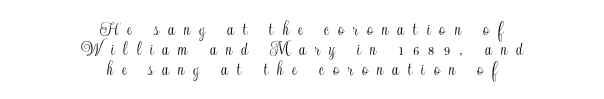
Q: Is the text italic (slanted)? A: Yes.
Q: Is the text underlined? A: No.
Q: How is the paragraph aligned? A: Centered.
Q: Is the spacing between letters normal or unusually wide? A: Unusually wide.
Q: Is the spacing between lines tight, normal or loose? A: Tight.
